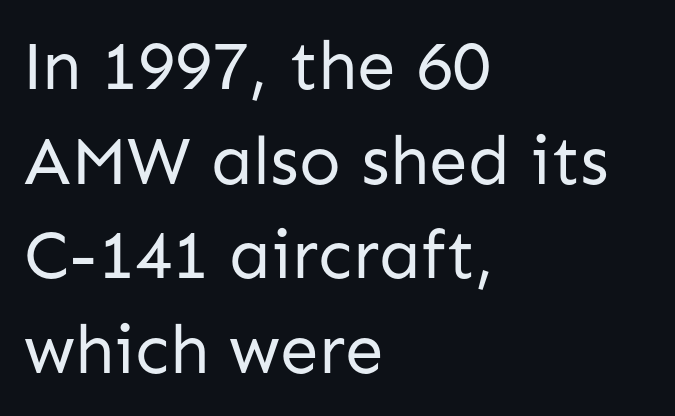
The image shows 69 px regular-weight sans-serif type, upright; set left-aligned, normal line spacing (1.37x), normal letter spacing, not underlined; low stroke contrast and a medium x-height.
